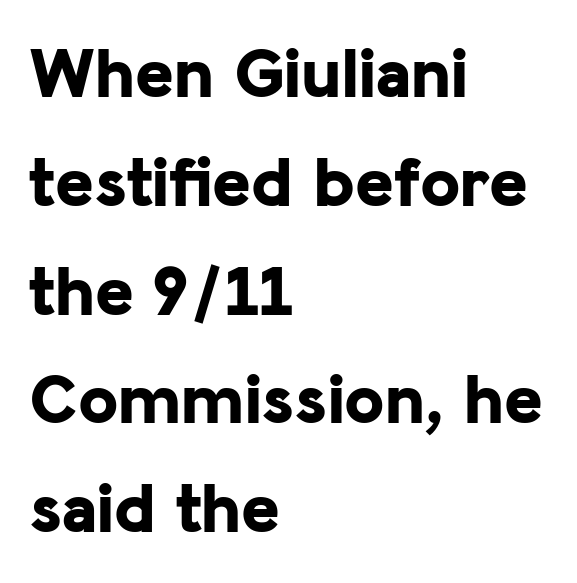
The image shows 73 px bold sans-serif type, upright; set left-aligned, normal line spacing (1.49x), normal letter spacing, not underlined; low stroke contrast and a medium x-height.
